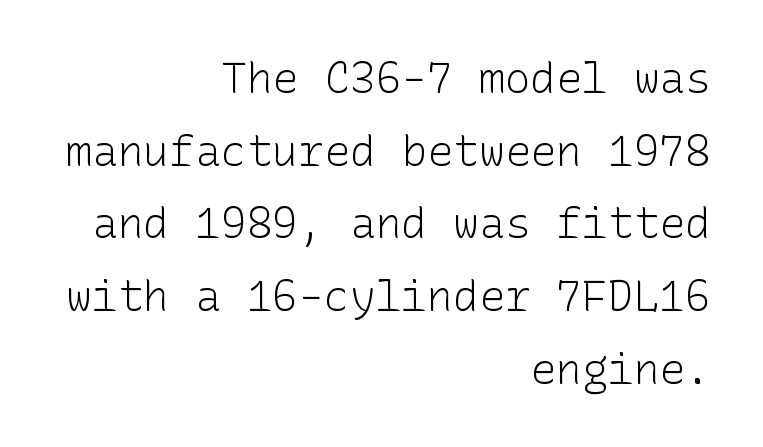
The image shows 43 px light sans-serif type, upright; set right-aligned, normal line spacing (1.69x), normal letter spacing, not underlined; low stroke contrast and a medium x-height.
